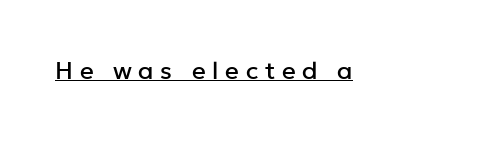
{"italic": "no", "underline": "yes", "letter_spacing": "wide", "letter_spacing_em": 0.28, "glyph_px": 24}
